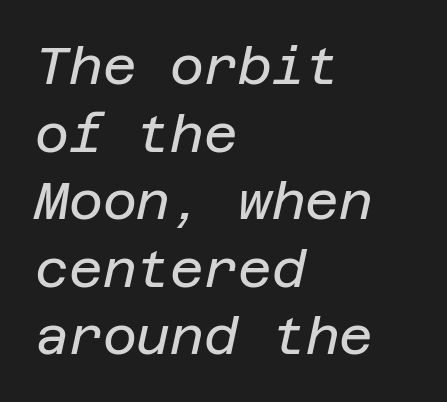
The typeface has the unassuming heft of standard copy or less. A bare baseline throughout the passage. If you drew a ruler down the left edge, every line would touch it. Slant detected: the letters are inclined. Notice how descenders clear the ascenders below comfortably — that's standard leading. Honestly, the letter spacing is just normal — you wouldn't notice it.
